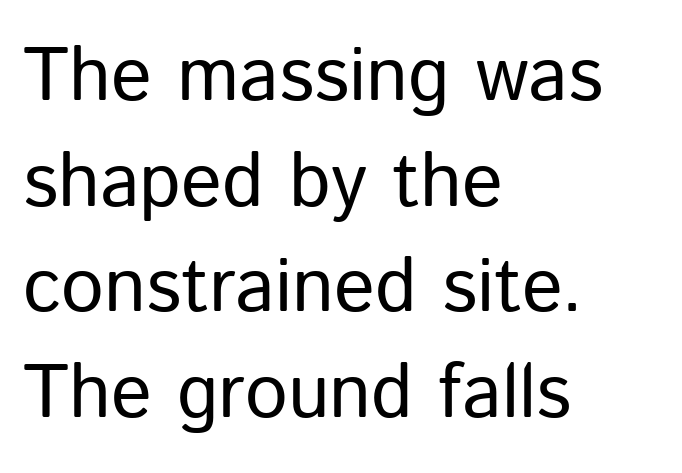
Q: Is the text bold? A: No.
Q: Is the text italic (slanted)? A: No, it is upright.
Q: Is the typeface a serif or a sans-serif typeface? A: Sans-serif.
Q: Is the text underlined? A: No.
Q: How is the paragraph aligned? A: Left-aligned.
Q: Is the spacing between letters normal or unusually wide? A: Normal.
Q: Is the spacing between lines tight, normal or loose? A: Normal.
Q: Width (condensed, normal, or wide)? A: Normal.
Q: Stroke contrast? A: Low.
Q: x-height? A: Medium.
Q: Monospaced? A: No.
